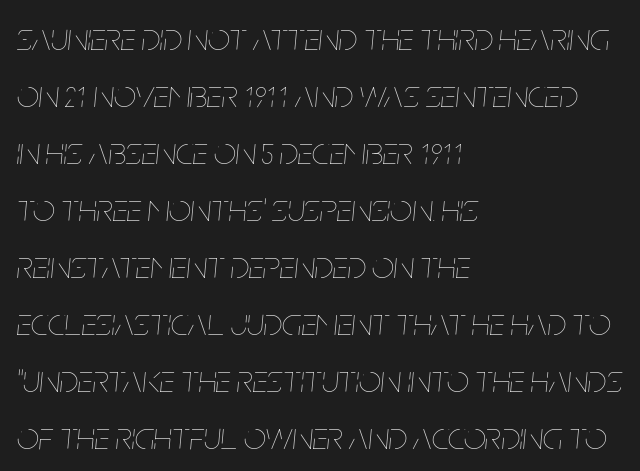
Q: Is the text bold? A: No.
Q: Is the text italic (slanted)? A: Yes, it leans right by about 5 degrees.
Q: Is the text underlined? A: No.
Q: How is the paragraph aligned? A: Left-aligned.
Q: Is the spacing between letters normal or unusually wide? A: Normal.
Q: Is the spacing between lines tight, normal or loose? A: Normal.
Q: Width (condensed, normal, or wide)? A: Condensed.
Q: Stroke contrast? A: Low.
Q: x-height? A: Large.
Q: Monospaced? A: No.
